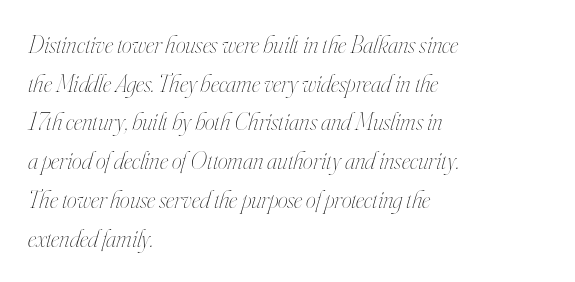
Q: Is the text bold? A: No.
Q: Is the text italic (slanted)? A: Yes, it leans right by about 16 degrees.
Q: Is the text underlined? A: No.
Q: How is the paragraph aligned? A: Left-aligned.
Q: Is the spacing between letters normal or unusually wide? A: Normal.
Q: Is the spacing between lines tight, normal or loose? A: Normal.
